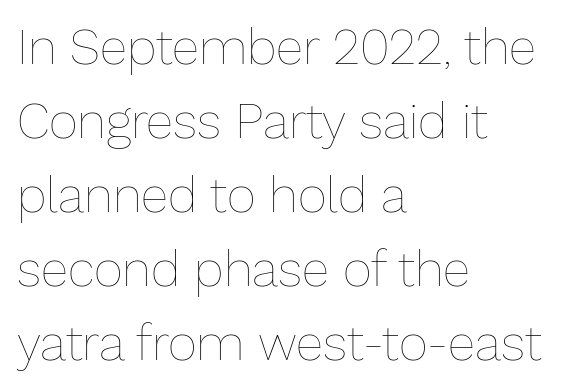
Q: Is the text bold? A: No.
Q: Is the text italic (slanted)? A: No, it is upright.
Q: Is the text underlined? A: No.
Q: How is the paragraph aligned? A: Left-aligned.
Q: Is the spacing between letters normal or unusually wide? A: Normal.
Q: Is the spacing between lines tight, normal or loose? A: Normal.
Q: Width (condensed, normal, or wide)? A: Normal.
Q: Stroke contrast? A: Low.
Q: x-height? A: Medium.
Q: Monospaced? A: No.
